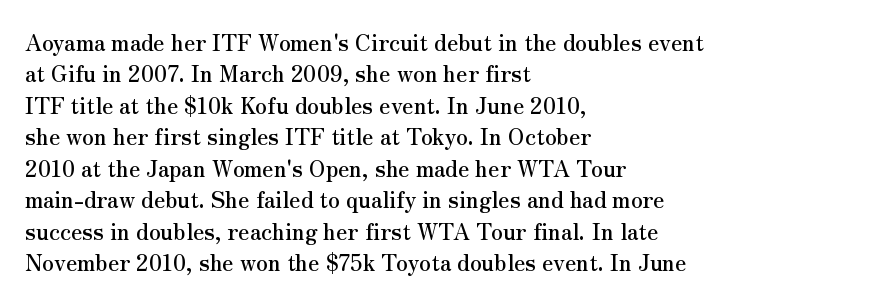
Quick note: underline off. Interline gaps are of average width in this sample. Notice how the stems are strictly vertical — no italics here. How are the letters spaced? Ordinarily, with no added tracking. The lines are quadded left.
